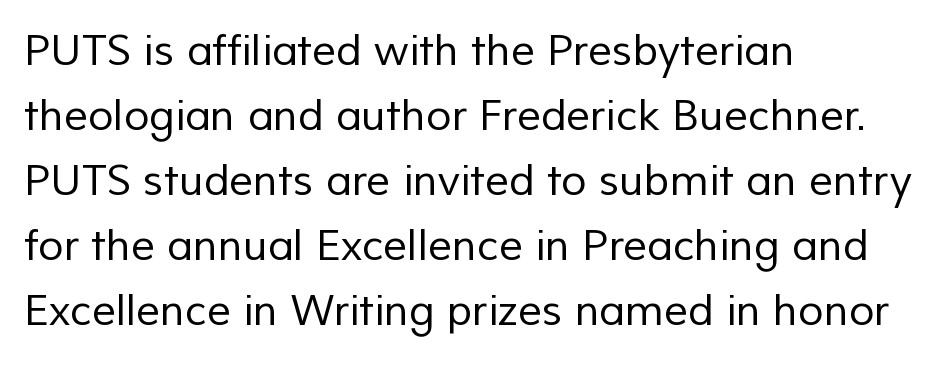
The image shows 42 px regular-weight sans-serif type; set left-aligned, normal line spacing (1.55x), normal letter spacing, not underlined; low stroke contrast and a medium x-height.
